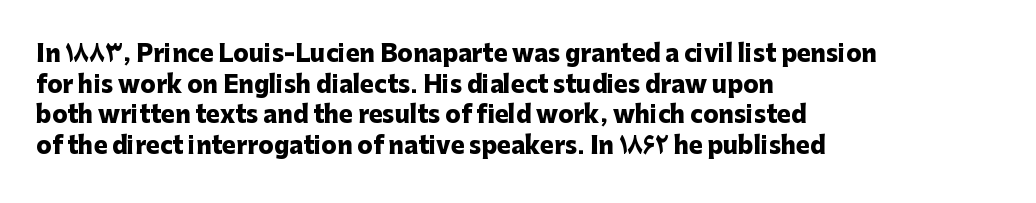
{"italic": "no", "bold": "yes", "underline": "no", "align": "left", "line_spacing": "normal", "line_spacing_ratio": 1.33, "letter_spacing": "normal", "letter_spacing_em": 0.0, "glyph_px": 23}
